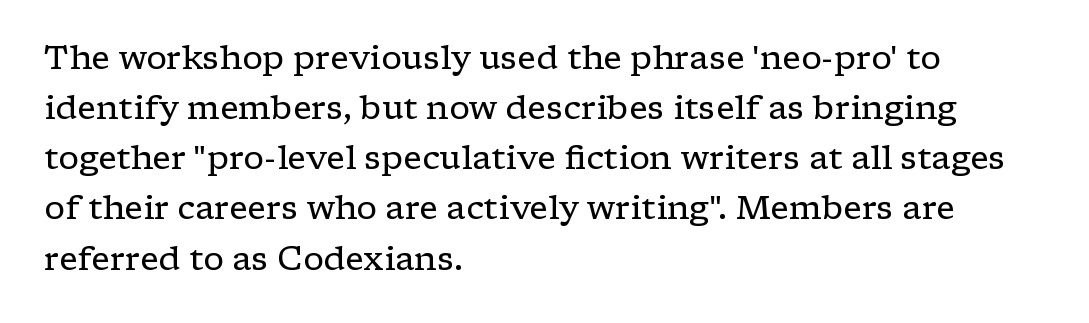
{"serif": "yes", "italic": "no", "bold": "no", "weight": "regular", "width": "wide", "stroke_contrast": "low", "x_height": "medium", "monospaced": "no", "underline": "no", "align": "left", "line_spacing": "normal", "line_spacing_ratio": 1.52, "letter_spacing": "normal", "letter_spacing_em": 0.0, "glyph_px": 33}
